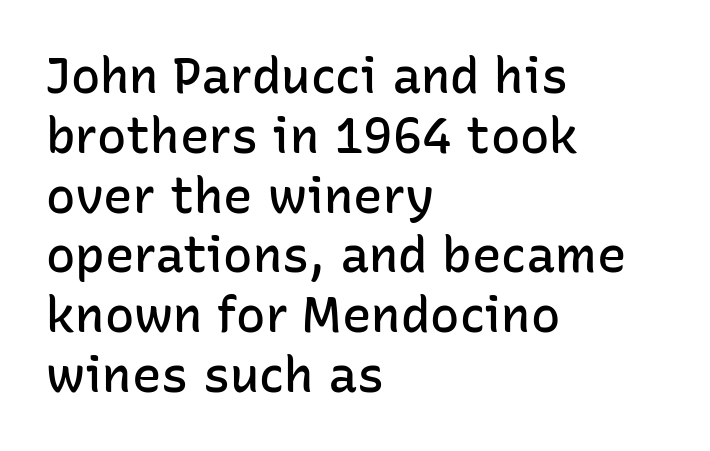
The image shows 49 px semibold sans-serif type, upright; set left-aligned, line spacing 1.22x, normal letter spacing, not underlined; low stroke contrast and a medium x-height.
